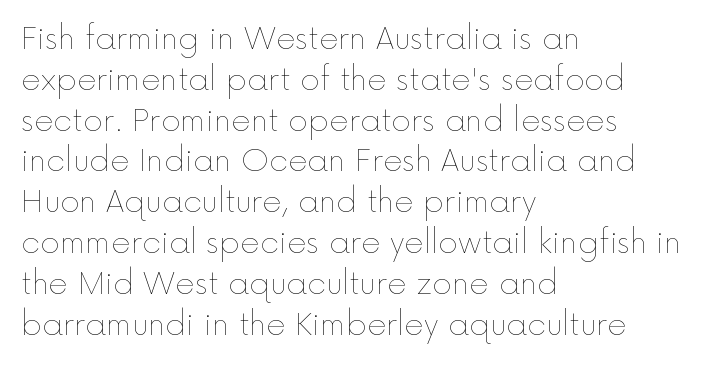
This sample uses plain, unmodified letter spacing. All the whitespace from short lines collects on the right. Varying glyph widths throughout — classic text-font behaviour. The weight tops out at a normal text grade. Compared with typical paragraphs, the rows here are spaced about the same. Any mark beneath the type? The region is blank.
